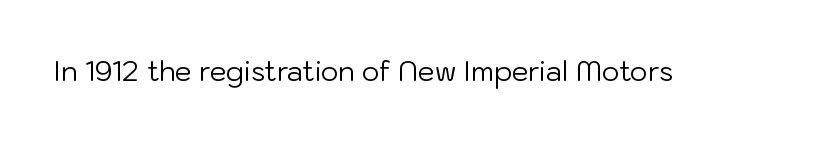
Q: Is the text bold? A: No.
Q: Is the text italic (slanted)? A: No, it is upright.
Q: Is the text underlined? A: No.
Q: Is the spacing between letters normal or unusually wide? A: Normal.
